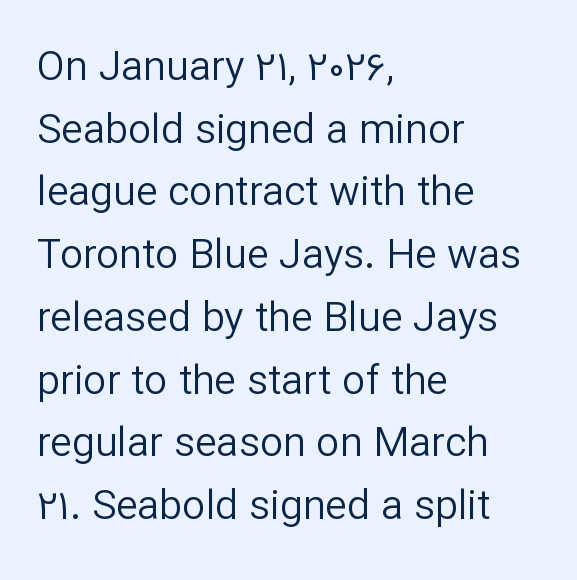
The image shows 41 px regular-weight sans-serif type, upright; set left-aligned, normal line spacing (1.53x), normal letter spacing, not underlined; low stroke contrast and a medium x-height.
